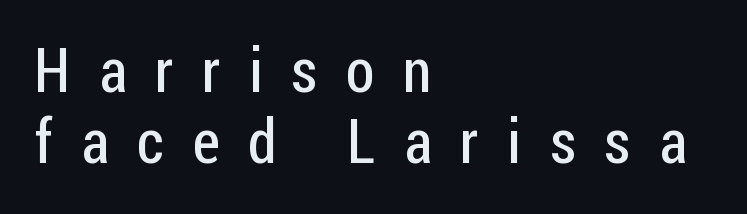
Weight: not bold — regular or lighter. Leading: reduced. Italic? Not at all — the glyphs are vertical. This is sans-serif lettering, the kind often seen on screens and signage. The rendering anchors every line to the left-hand side. Has an underline been added? It has not.
